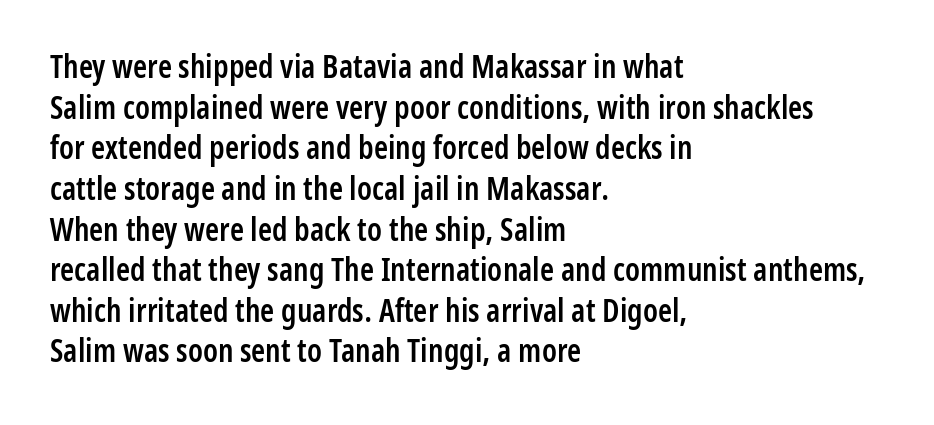
This rendering employs a face without finishing strokes, i.e., a sans-serif. Italic: no, the glyphs are upright roman. Words float on clear page, feet unadorned. Note the varied advance widths — an 'i' is clearly narrower than an 'm'.
